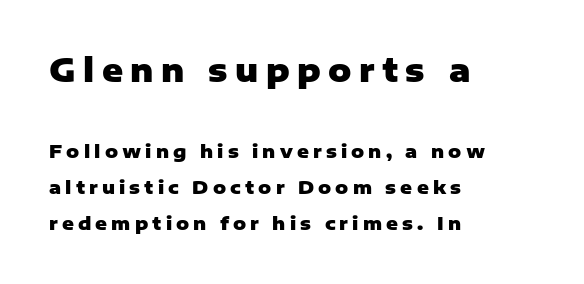
{"serif": "no", "italic": "no", "bold": "yes", "weight": "heavy", "width": "normal", "stroke_contrast": "low", "x_height": "medium", "monospaced": "no", "underline": "no", "align": "left", "line_spacing": "loose", "line_spacing_ratio": 2.01, "letter_spacing": "wide", "letter_spacing_em": 0.23, "larger_block": "first", "size_ratio": 1.78, "glyph_px": 32}
